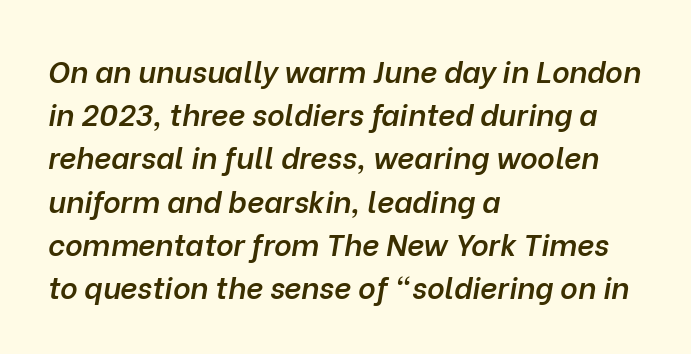
{"italic": "yes", "lean": "right", "slant_degrees": 10, "bold": "semi", "weight": "semibold", "width": "normal", "stroke_contrast": "low", "x_height": "medium", "monospaced": "no", "underline": "no", "align": "left", "line_spacing": "normal", "line_spacing_ratio": 1.44, "letter_spacing": "normal", "letter_spacing_em": 0.0, "glyph_px": 30}
